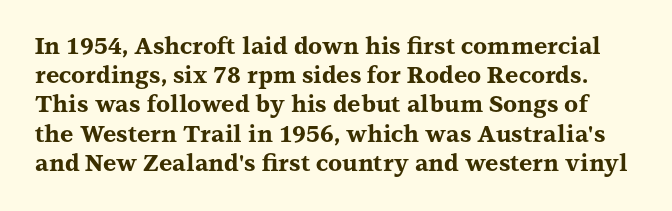
The image shows 23 px bold type, upright; set normal line spacing (1.27x), normal letter spacing, not underlined.
